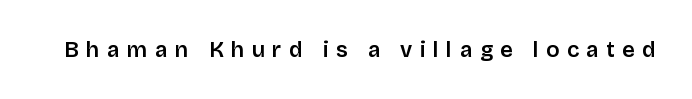
The image shows 22 px text type, upright; set unusually wide letter spacing (+0.34 em), not underlined.
